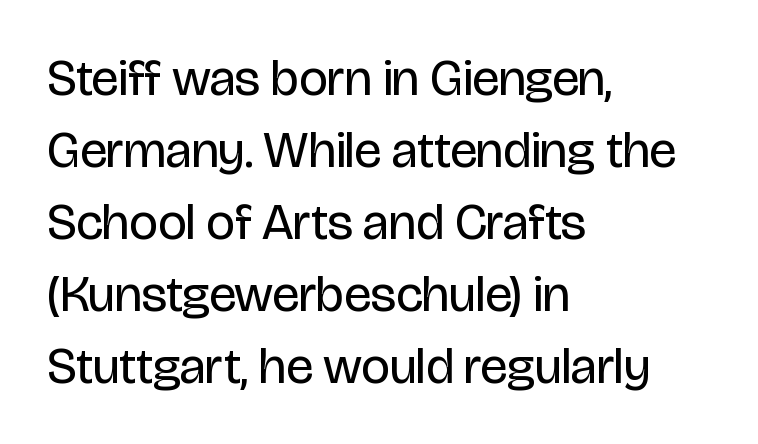
The image shows 51 px regular-weight, condensed sans-serif type, upright; set left-aligned, normal line spacing (1.41x), normal letter spacing, not underlined; low stroke contrast and a large x-height.
